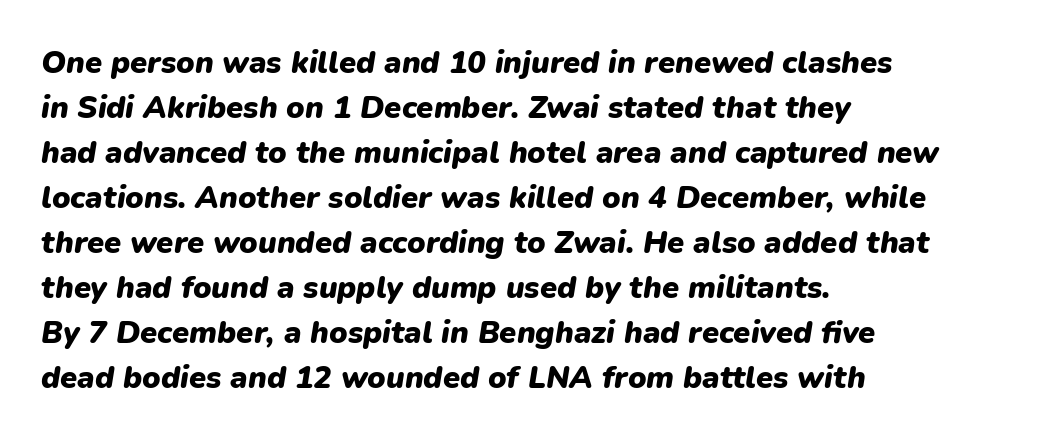
The image shows 31 px heavy type, italic (leaning right); set left-aligned, normal line spacing (1.45x), normal letter spacing, not underlined; low stroke contrast and a medium x-height.
